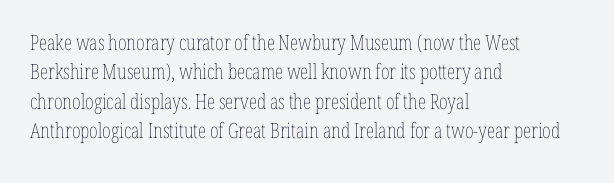
The image shows 21 px text type, upright; set left-aligned, normal line spacing (1.4x), normal letter spacing, not underlined.
